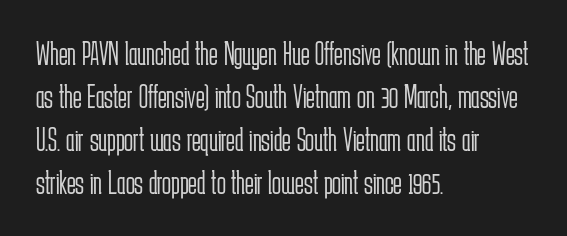
The image shows 33 px light, condensed sans-serif type, upright; set left-aligned, normal line spacing (1.3x), normal letter spacing, not underlined; low stroke contrast and a medium x-height.
